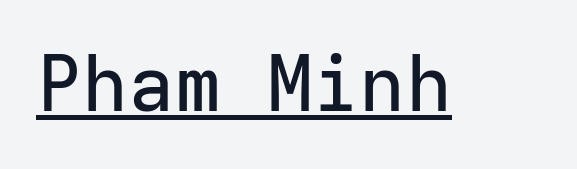
The image shows 77 px sans-serif type, upright, monospaced; set normal letter spacing, underlined; low stroke contrast and a medium x-height.
